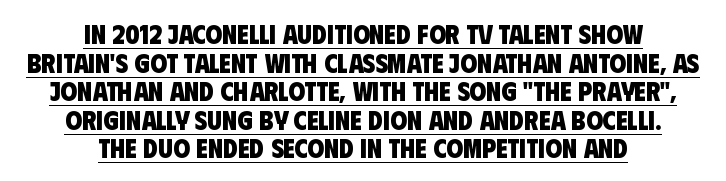
The image shows 27 px bold type; set centered, tight line spacing (1.06x), normal letter spacing, underlined.
